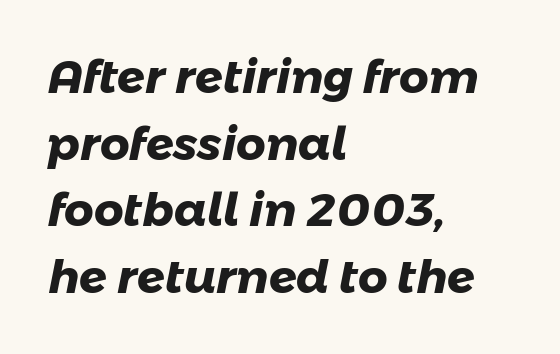
{"serif": "no", "bold": "yes", "weight": "heavy", "width": "normal", "stroke_contrast": "low", "x_height": "medium", "monospaced": "no", "underline": "no", "align": "left", "line_spacing": "normal", "line_spacing_ratio": 1.45, "letter_spacing": "normal", "letter_spacing_em": 0.0, "glyph_px": 46}
